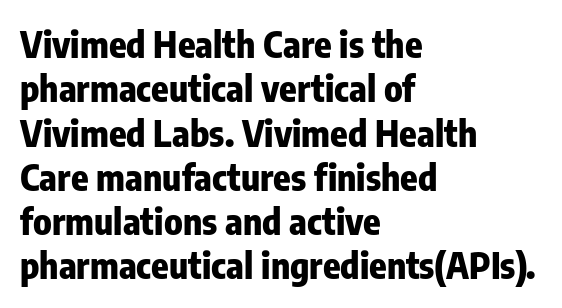
Q: Is the text bold? A: Yes.
Q: Is the text italic (slanted)? A: No, it is upright.
Q: Is the typeface a serif or a sans-serif typeface? A: Sans-serif.
Q: Is the text underlined? A: No.
Q: How is the paragraph aligned? A: Left-aligned.
Q: Is the spacing between letters normal or unusually wide? A: Normal.
Q: Width (condensed, normal, or wide)? A: Condensed.
Q: Stroke contrast? A: Low.
Q: x-height? A: Medium.
Q: Monospaced? A: No.
